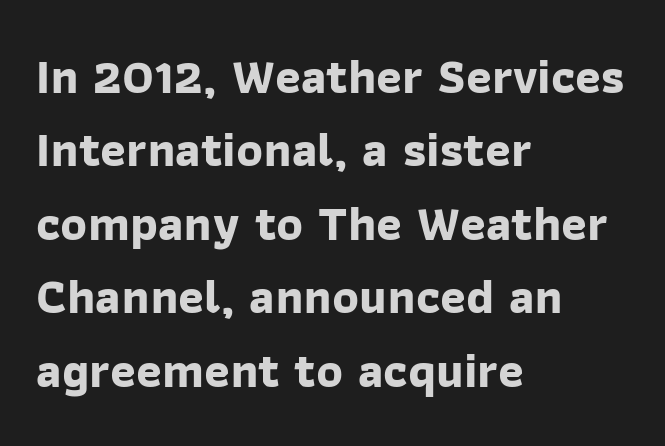
The image shows 49 px bold sans-serif type; set left-aligned, normal line spacing (1.5x), normal letter spacing, not underlined; low stroke contrast and a medium x-height.
